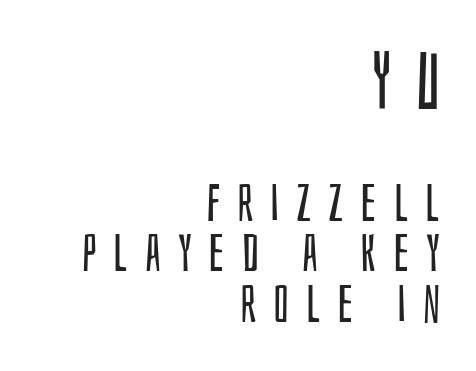
The image shows 78 px regular-weight, condensed sans-serif type, upright; set right-aligned, tight line spacing (0.97x), unusually wide letter spacing (+0.32 em), not underlined; the first (top) block is 1.5x larger; low stroke contrast and a large x-height.
